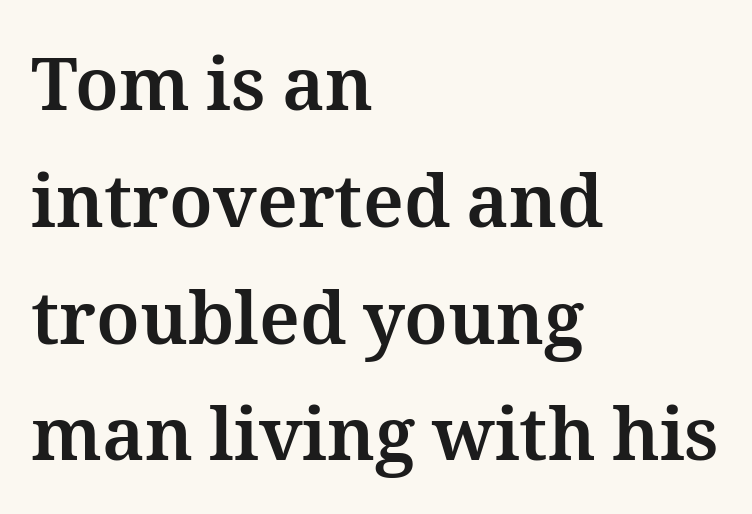
Quick note: interline space is typical. Looks like regular typesetting: each glyph gets only the width it needs. Does the weight exceed regular? Yes, all the way to bold. Is the letter spacing exaggerated? No — it looks like the ordinary default. If you drew a line through each stem, it would be perfectly vertical. Check under the words: just untouched page.
